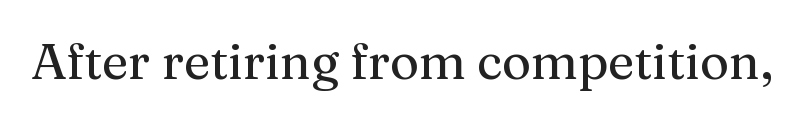
The passage shown is typed in a proportional face where columns would drift. How are the letters spaced? Ordinarily, with no added tracking. This sample uses a serif face. Every character sits straight up, as roman type does. Check the space under the baseline: it is left empty.
